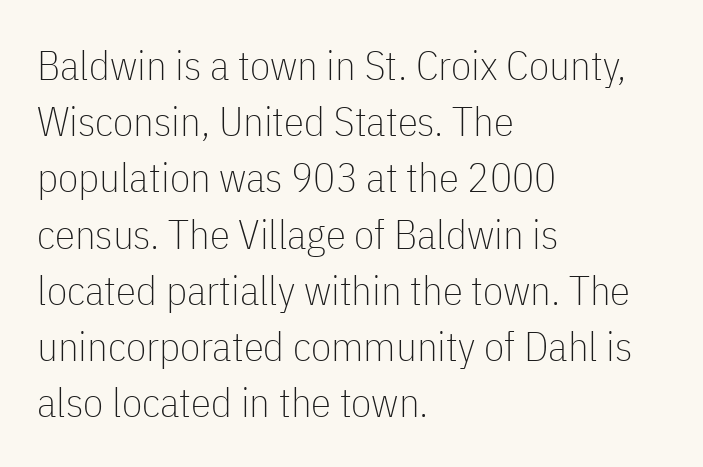
{"serif": "no", "italic": "no", "bold": "no", "weight": "thin", "width": "condensed", "stroke_contrast": "low", "x_height": "medium", "monospaced": "no", "underline": "no", "align": "left", "line_spacing": "normal", "line_spacing_ratio": 1.37, "letter_spacing": "normal", "letter_spacing_em": 0.0, "glyph_px": 41}
